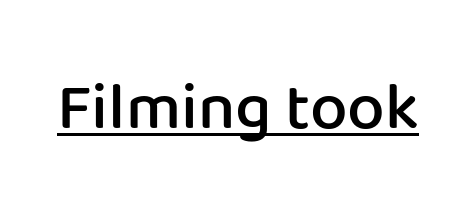
The image shows 67 px semibold sans-serif type, upright; set normal letter spacing, underlined; low stroke contrast and a medium x-height.
